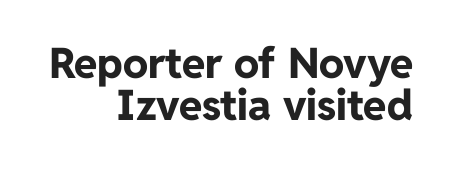
{"serif": "no", "italic": "no", "bold": "yes", "weight": "bold", "width": "normal", "stroke_contrast": "low", "x_height": "medium", "monospaced": "no", "underline": "no", "align": "right", "line_spacing": "tight", "line_spacing_ratio": 1.01, "letter_spacing": "normal", "letter_spacing_em": 0.0, "glyph_px": 42}
